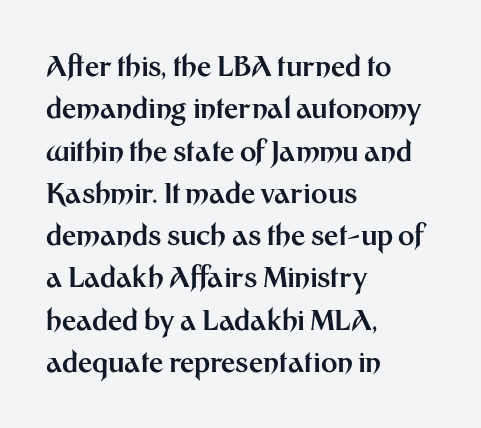
The glyphs in this specimen are sans serif. You'd pick this weight for a headline — it's a proper bold. Is the block centered? No — it sits flush against the left margin. This sample has the flowing, uneven cadence of proportional lettering.
